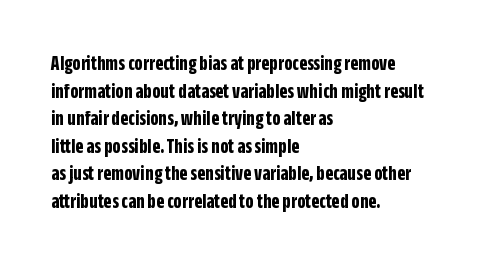
The image shows 21 px bold type, upright; set left-aligned, normal line spacing (1.31x), normal letter spacing, not underlined.
